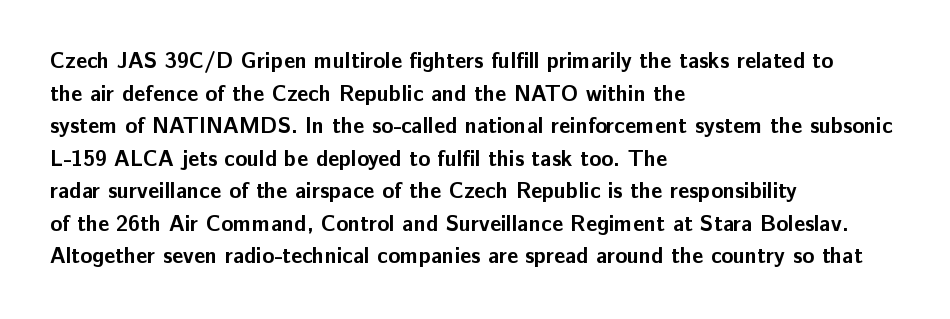
The letters stand straight up with perfectly vertical stems. Vertical spacing — default. Beneath every word, the page is bare. Typeset ragged right — the left edge is the straight one.
